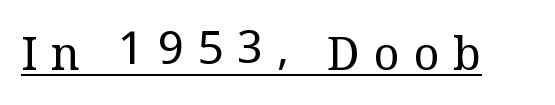
The letterforms stand isolated, each surrounded by extra space. This is not heavy type; no bold has been used. Each line of the rendering has a horizontal stroke beneath the glyphs. Typographically, this falls in the serif category. The typography opts for an upright posture over an oblique one.
